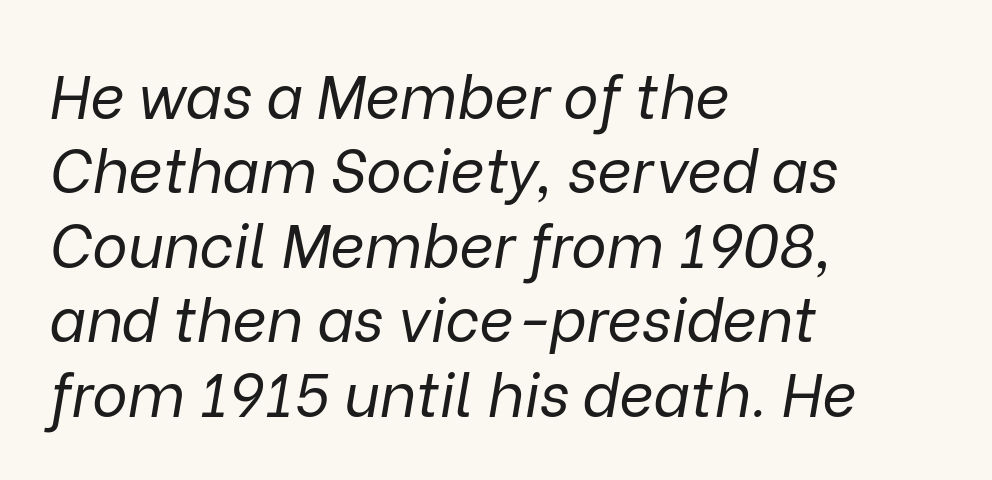
Stroke mass is kept to a normal reading level or below. The font's italic variant was chosen for this text. This rendering features lettering with no underline. Where is the straight margin? On the left. Think of a printed novel: that variable character pitch is what you see here. Observe the ordinary spacing: letters are neighbours, not strangers.
